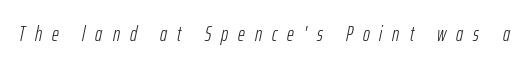
Descenders hang freely into open space. Italic: yes, the glyphs are oblique. Glyph-to-glyph distance is far greater than everyday printed text. Bold? No — there's no thickening of the strokes.
